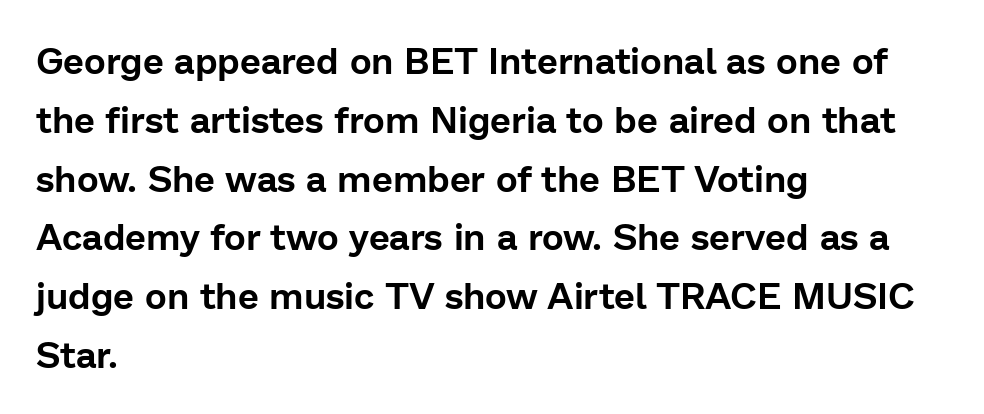
Typographically, this falls in the sans-serif category. Underlining? Definitely not there. The letters advance in unequal steps, a hallmark of proportional type. Designer's note — italics off, roman on. Each line starts at the same left margin while the right side varies.
